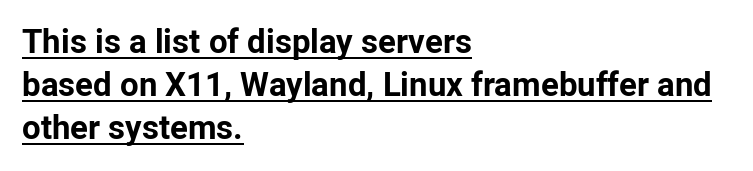
Q: Is the text bold? A: Yes.
Q: Is the text italic (slanted)? A: No, it is upright.
Q: Is the typeface a serif or a sans-serif typeface? A: Sans-serif.
Q: Is the text underlined? A: Yes.
Q: How is the paragraph aligned? A: Left-aligned.
Q: Is the spacing between letters normal or unusually wide? A: Normal.
Q: Is the spacing between lines tight, normal or loose? A: Normal.
Q: Width (condensed, normal, or wide)? A: Normal.
Q: Stroke contrast? A: Low.
Q: x-height? A: Medium.
Q: Monospaced? A: No.
